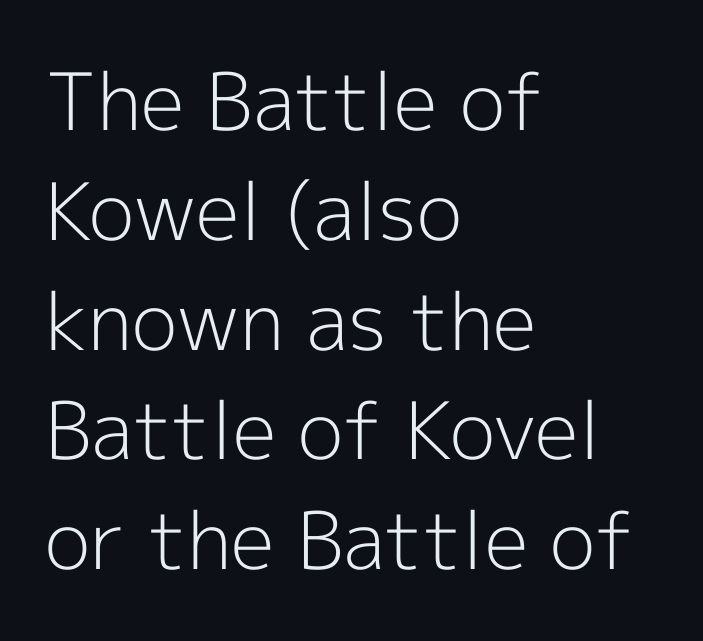
The image shows 79 px light sans-serif type, upright; set left-aligned, normal line spacing (1.39x), normal letter spacing, not underlined; a medium x-height.
